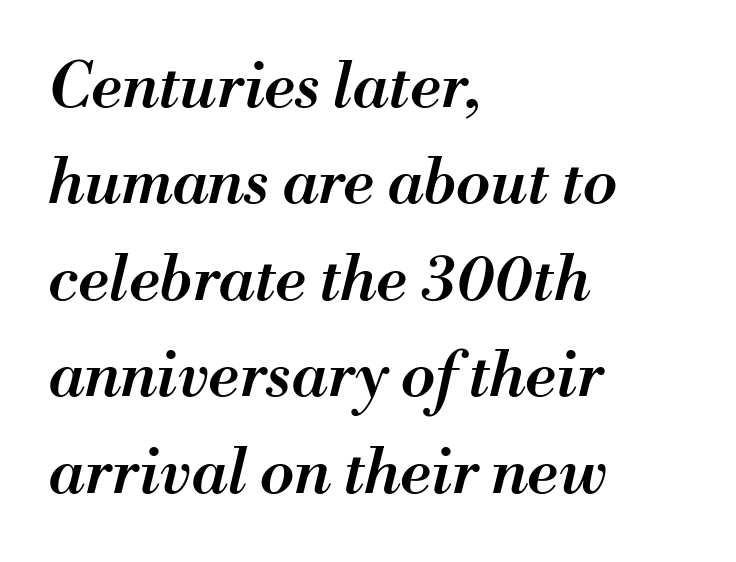
Q: Is the text bold? A: Semi-bold.
Q: Is the text italic (slanted)? A: Yes, it leans right by about 13 degrees.
Q: Is the text underlined? A: No.
Q: How is the paragraph aligned? A: Left-aligned.
Q: Is the spacing between letters normal or unusually wide? A: Normal.
Q: Is the spacing between lines tight, normal or loose? A: Normal.
Q: Width (condensed, normal, or wide)? A: Normal.
Q: Stroke contrast? A: Medium.
Q: x-height? A: Small.
Q: Monospaced? A: No.
